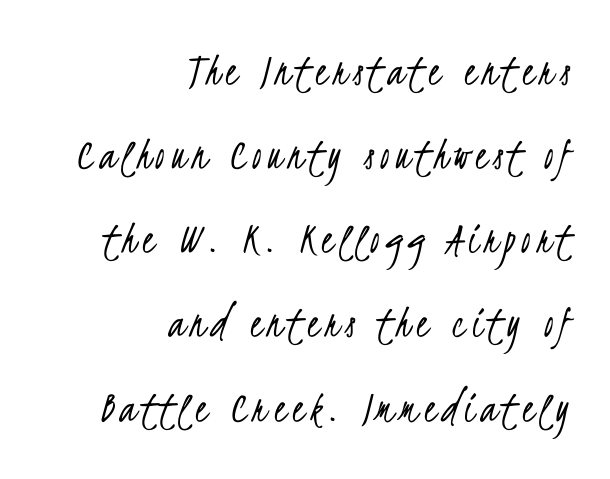
Q: Is the text bold? A: No.
Q: Is the typeface a serif or a sans-serif typeface? A: Sans-serif.
Q: Is the text underlined? A: No.
Q: How is the paragraph aligned? A: Right-aligned.
Q: Width (condensed, normal, or wide)? A: Condensed.
Q: Stroke contrast? A: Low.
Q: x-height? A: Small.
Q: Monospaced? A: No.
